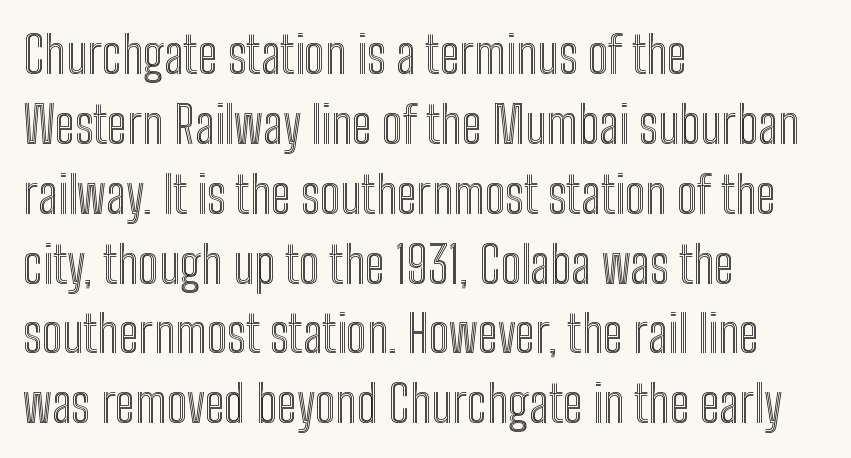
Looks like regular typesetting: each glyph gets only the width it needs. In terms of posture, this sample is upright. Regular leading. One-word summary of the alignment: left. Each word holds together tightly as a unit, with standard inter-letter gaps.
